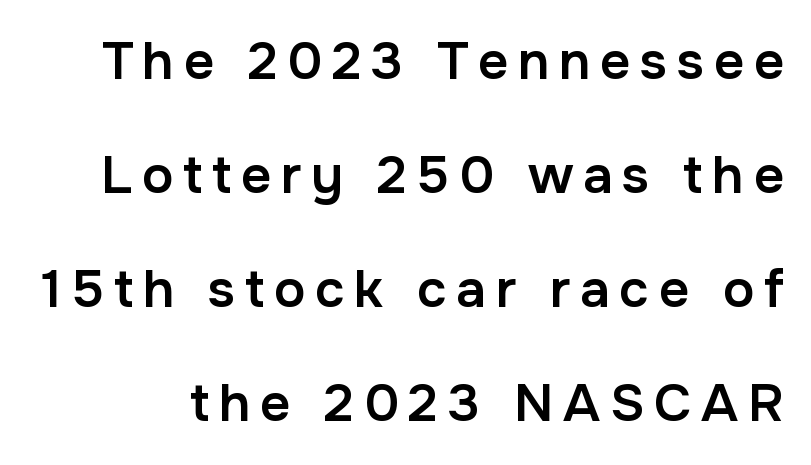
Each new line begins a long way beneath the previous one. The glyphs in this specimen are sans serif. As a designer I'd log this as weight 600, semibold. Nobody drew a line under any word here. Note the varied advance widths — an 'i' is clearly narrower than an 'm'.
